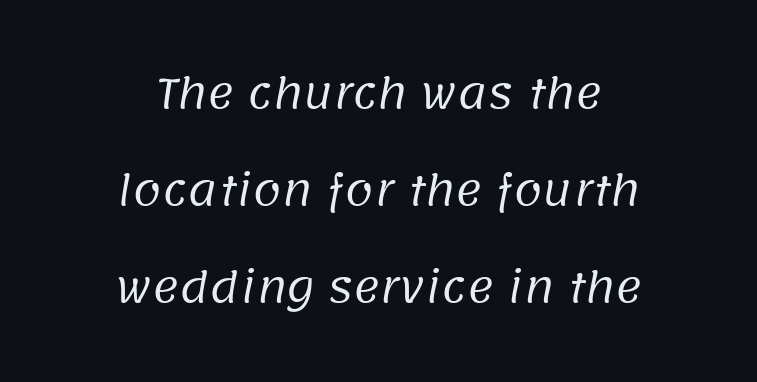
{"serif": "no", "bold": "no", "weight": "regular", "width": "normal", "stroke_contrast": "low", "x_height": "large", "monospaced": "no", "underline": "no", "align": "center", "line_spacing": "loose", "line_spacing_ratio": 2.37, "letter_spacing": "normal", "letter_spacing_em": 0.0, "glyph_px": 41}
